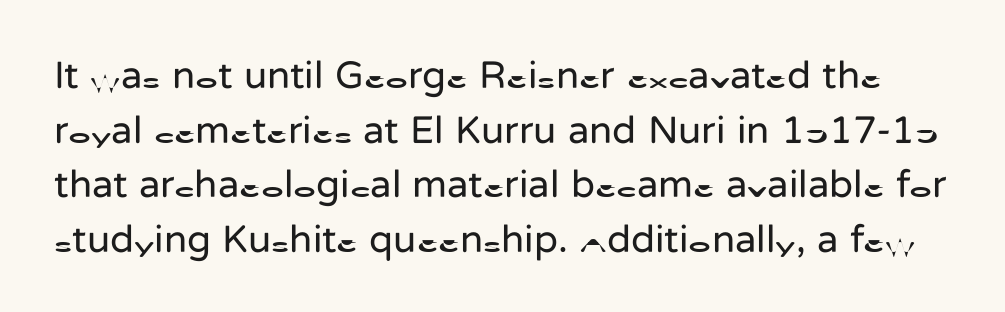
Q: Is the text bold? A: No.
Q: Is the text italic (slanted)? A: No, it is upright.
Q: Is the typeface a serif or a sans-serif typeface? A: Sans-serif.
Q: Is the text underlined? A: No.
Q: Is the spacing between letters normal or unusually wide? A: Normal.
Q: Is the spacing between lines tight, normal or loose? A: Normal.
Q: Width (condensed, normal, or wide)? A: Normal.
Q: Stroke contrast? A: Low.
Q: x-height? A: Medium.
Q: Monospaced? A: No.
